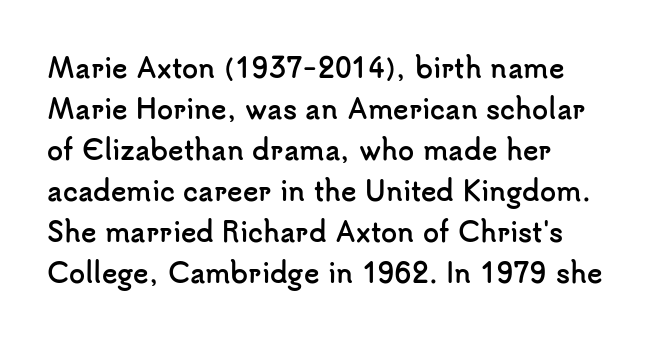
{"italic": "no", "bold": "yes", "underline": "no", "line_spacing": "normal", "line_spacing_ratio": 1.58, "letter_spacing": "normal", "letter_spacing_em": 0.0, "glyph_px": 26}
